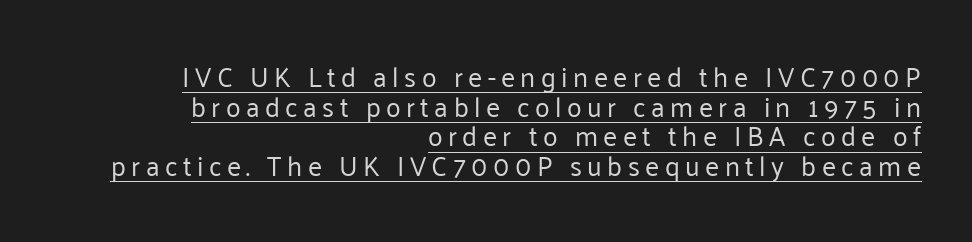
Q: Is the text bold? A: No.
Q: Is the text italic (slanted)? A: No, it is upright.
Q: Is the text underlined? A: Yes.
Q: How is the paragraph aligned? A: Right-aligned.
Q: Is the spacing between letters normal or unusually wide? A: Unusually wide.
Q: Is the spacing between lines tight, normal or loose? A: Tight.
